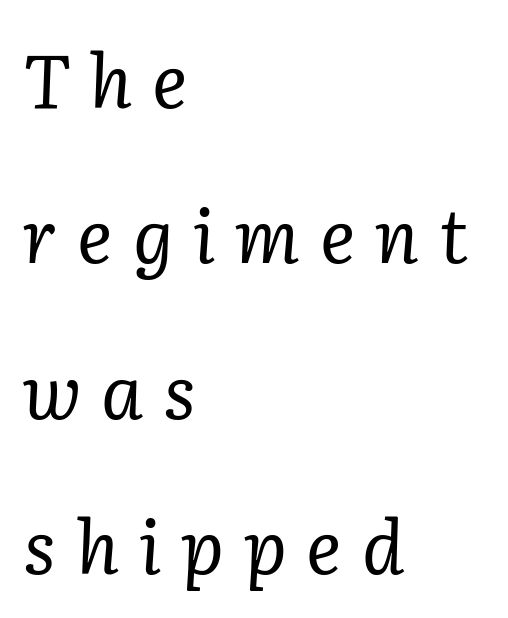
The image shows 74 px regular-weight serif type, italic (leaning right); set left-aligned, loose line spacing (2.1x), unusually wide letter spacing (+0.27 em), not underlined; low stroke contrast and a medium x-height.
